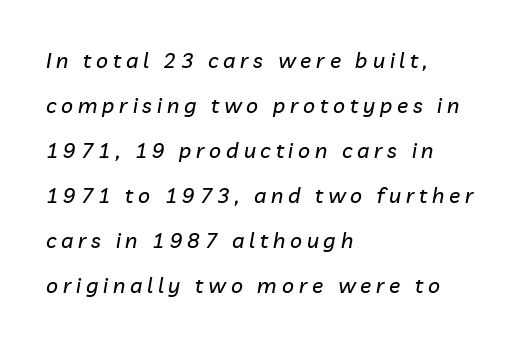
Every character sits at an angle, as italics do. The space directly below the letters is spotless. What stands out about the letter spacing? Its width — letters are far apart. Where is the straight margin? On the left.
